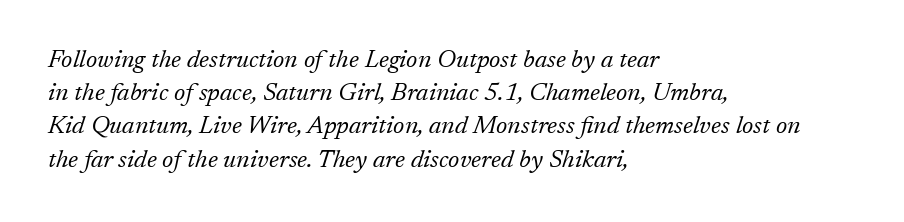
Q: Is the text bold? A: No.
Q: Is the text italic (slanted)? A: Yes, it leans right by about 17 degrees.
Q: Is the text underlined? A: No.
Q: How is the paragraph aligned? A: Left-aligned.
Q: Is the spacing between letters normal or unusually wide? A: Normal.
Q: Is the spacing between lines tight, normal or loose? A: Normal.
